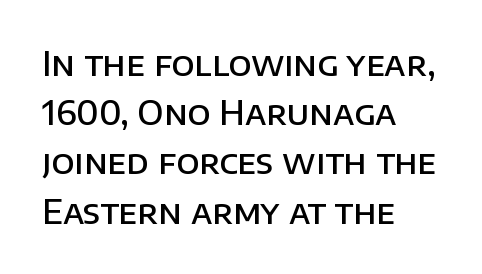
Every stem runs plumb, perpendicular to the baseline. The foot of each line stays bare and open. There is no visible air inserted between adjacent glyphs. Spacing verdict: proportional, widths tailored to each character.
